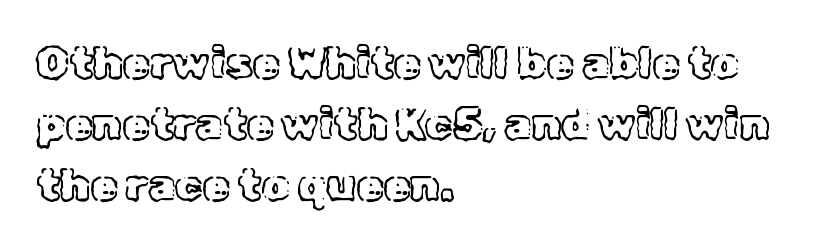
The image shows 44 px text type, upright; set left-aligned, normal line spacing (1.39x), normal letter spacing, not underlined; a medium x-height.
